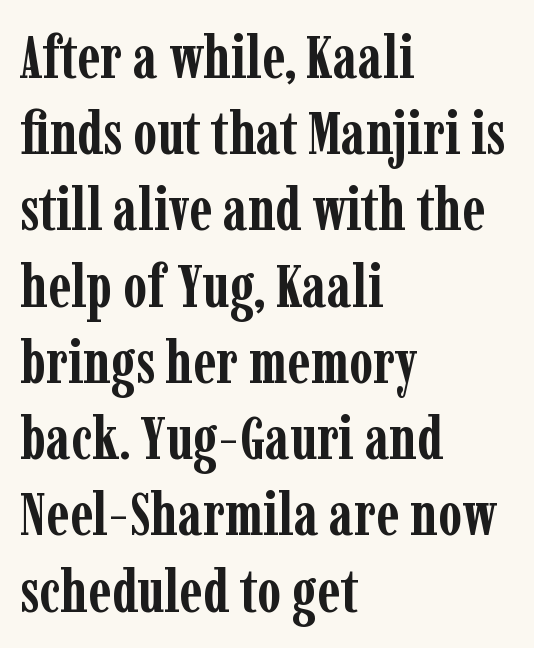
{"serif": "yes", "italic": "no", "bold": "yes", "weight": "semibold", "width": "condensed", "stroke_contrast": "low", "x_height": "medium", "monospaced": "no", "underline": "no", "align": "left", "line_spacing": "normal", "line_spacing_ratio": 1.25, "letter_spacing": "normal", "letter_spacing_em": 0.0, "glyph_px": 61}
